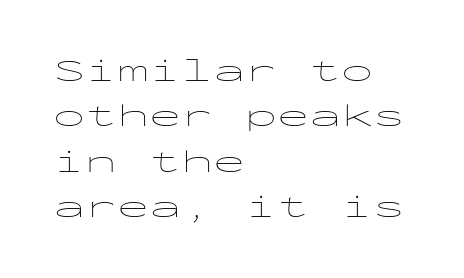
Q: Is the text bold? A: No.
Q: Is the text italic (slanted)? A: No, it is upright.
Q: Is the typeface a serif or a sans-serif typeface? A: Sans-serif.
Q: Is the text underlined? A: No.
Q: How is the paragraph aligned? A: Left-aligned.
Q: Is the spacing between letters normal or unusually wide? A: Normal.
Q: Is the spacing between lines tight, normal or loose? A: Normal.
Q: Width (condensed, normal, or wide)? A: Wide.
Q: Stroke contrast? A: Low.
Q: x-height? A: Medium.
Q: Monospaced? A: Yes.
